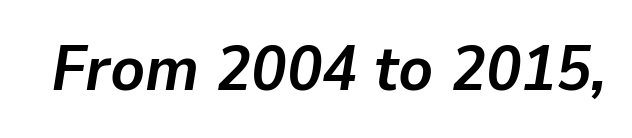
Does the lettering tilt? It does — this is italic. Is this a fixed-width face? No — the glyphs have proportional, varying widths. Nothing unusual about the tracking: characters are spaced as the font intends. Bold? Absolutely — the strokes are thick and heavy. Lines of text with bare space underneath.
